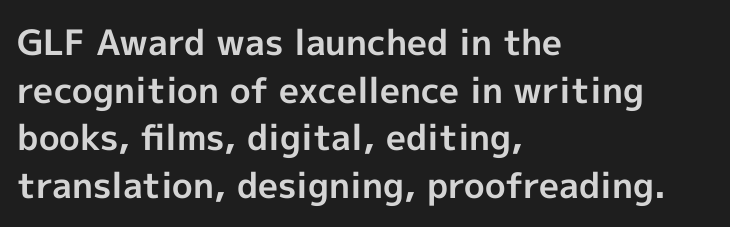
The image shows 35 px bold sans-serif type, upright; set left-aligned, normal line spacing (1.36x), normal letter spacing, not underlined; a medium x-height.
